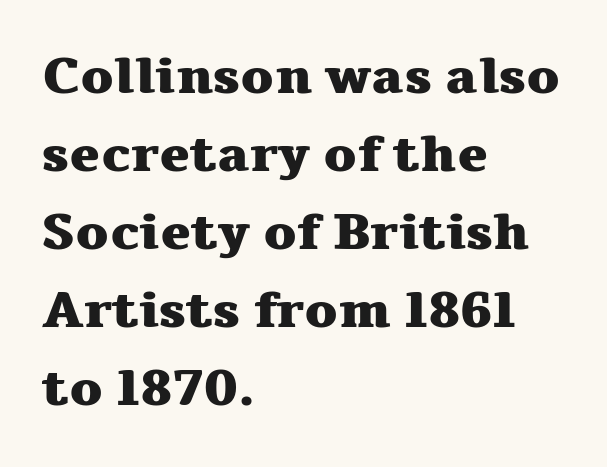
Q: Is the text bold? A: Yes.
Q: Is the text italic (slanted)? A: No, it is upright.
Q: Is the typeface a serif or a sans-serif typeface? A: Serif.
Q: Is the text underlined? A: No.
Q: How is the paragraph aligned? A: Left-aligned.
Q: Is the spacing between letters normal or unusually wide? A: Normal.
Q: Is the spacing between lines tight, normal or loose? A: Normal.
Q: Width (condensed, normal, or wide)? A: Wide.
Q: Stroke contrast? A: Medium.
Q: x-height? A: Medium.
Q: Monospaced? A: No.
